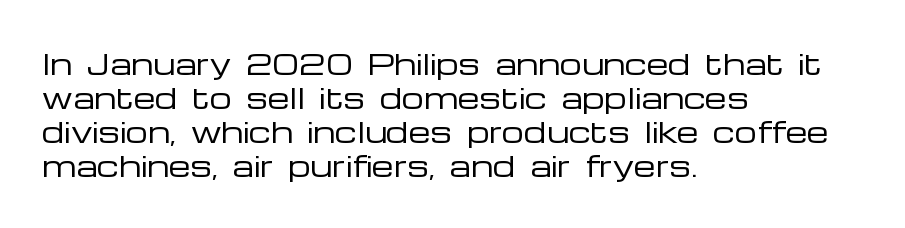
Q: Is the text bold? A: No.
Q: Is the text italic (slanted)? A: No, it is upright.
Q: Is the typeface a serif or a sans-serif typeface? A: Sans-serif.
Q: Is the text underlined? A: No.
Q: How is the paragraph aligned? A: Left-aligned.
Q: Is the spacing between letters normal or unusually wide? A: Normal.
Q: Width (condensed, normal, or wide)? A: Wide.
Q: Stroke contrast? A: Low.
Q: x-height? A: Medium.
Q: Monospaced? A: No.
